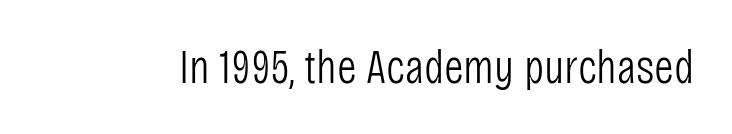
A typesetter would call this proportional, since set widths differ per character. It's the straight-up-and-down kind of type. The gap between lines stays unmarked. Is the letter spacing exaggerated? No — it looks like the ordinary default.
